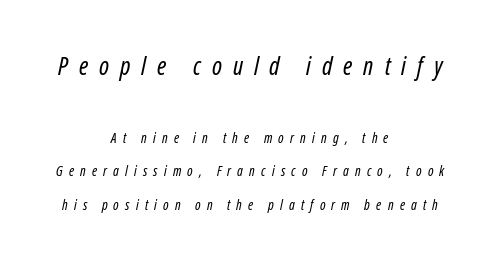
The image shows 25 px text type; set centered, loose line spacing (2.39x), unusually wide letter spacing (+0.44 em), not underlined; the first (top) block is 1.79x larger.
